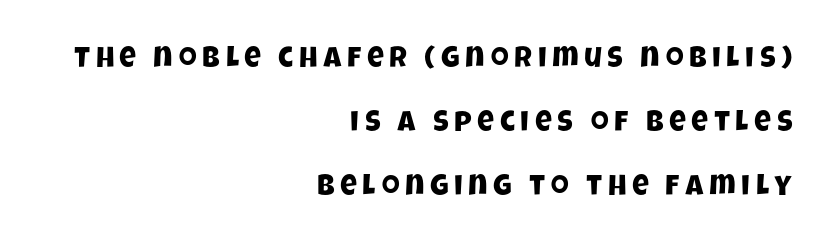
Q: Is the typeface a serif or a sans-serif typeface? A: Sans-serif.
Q: Is the text underlined? A: No.
Q: How is the paragraph aligned? A: Right-aligned.
Q: Is the spacing between letters normal or unusually wide? A: Unusually wide.
Q: Is the spacing between lines tight, normal or loose? A: Loose.
Q: Width (condensed, normal, or wide)? A: Condensed.
Q: Stroke contrast? A: Low.
Q: x-height? A: Large.
Q: Monospaced? A: No.
